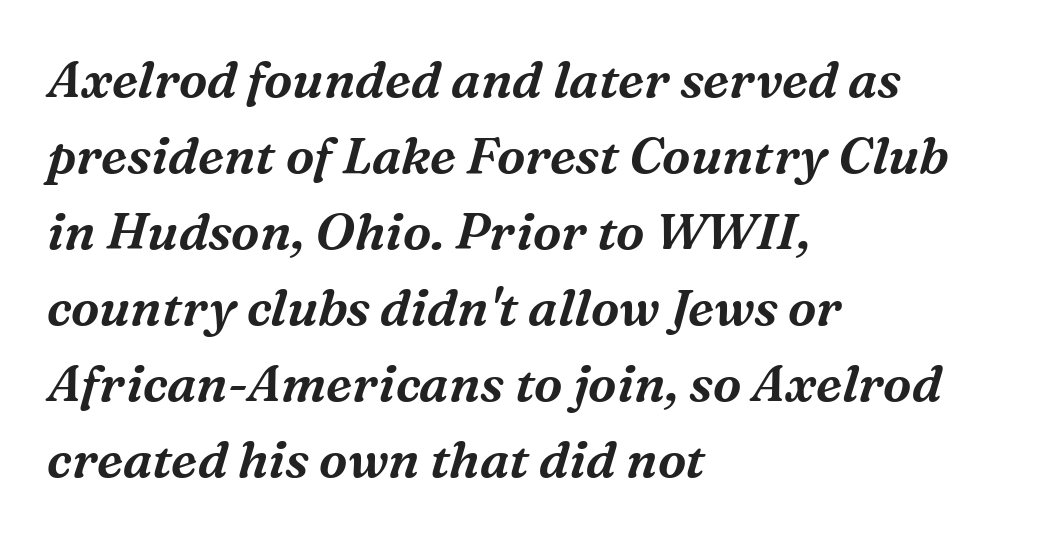
{"serif": "yes", "italic": "yes", "lean": "right", "slant_degrees": 16, "width": "normal", "stroke_contrast": "medium", "x_height": "medium", "monospaced": "no", "underline": "no", "align": "left", "line_spacing": "normal", "line_spacing_ratio": 1.49, "letter_spacing": "normal", "letter_spacing_em": 0.0, "glyph_px": 51}
